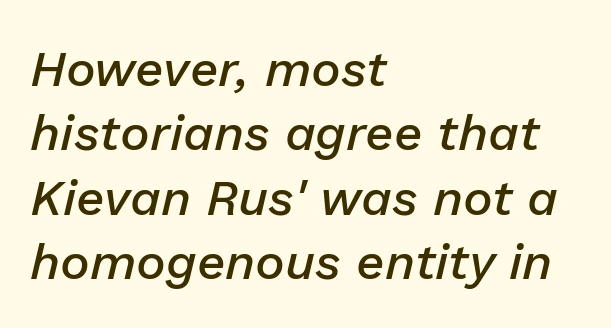
Type without underlining. These lines are rendered in a variable-pitch font. The tracking reads as untouched default to a designer's eye. The vertical gap from one line to the next is medium. A student would call this left alignment; a typographer would say flush left, rag right. Quick note: italic.
